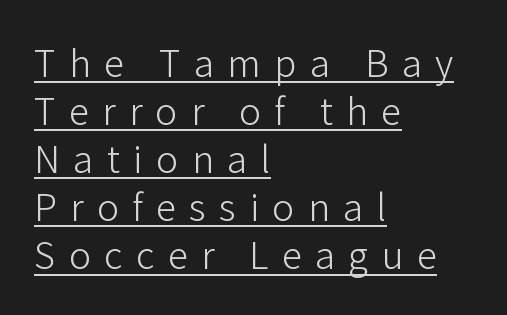
{"serif": "no", "italic": "no", "bold": "no", "weight": "light", "width": "normal", "stroke_contrast": "low", "x_height": "medium", "monospaced": "no", "underline": "yes", "align": "left", "line_spacing": "normal", "line_spacing_ratio": 1.3, "letter_spacing": "wide", "letter_spacing_em": 0.36, "glyph_px": 37}
